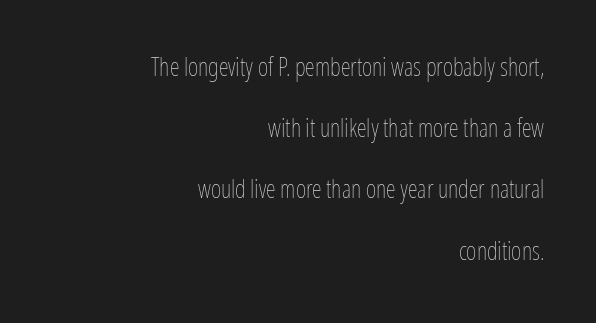
Q: Is the text bold? A: No.
Q: Is the text italic (slanted)? A: No, it is upright.
Q: Is the text underlined? A: No.
Q: How is the paragraph aligned? A: Right-aligned.
Q: Is the spacing between letters normal or unusually wide? A: Normal.
Q: Is the spacing between lines tight, normal or loose? A: Loose.
